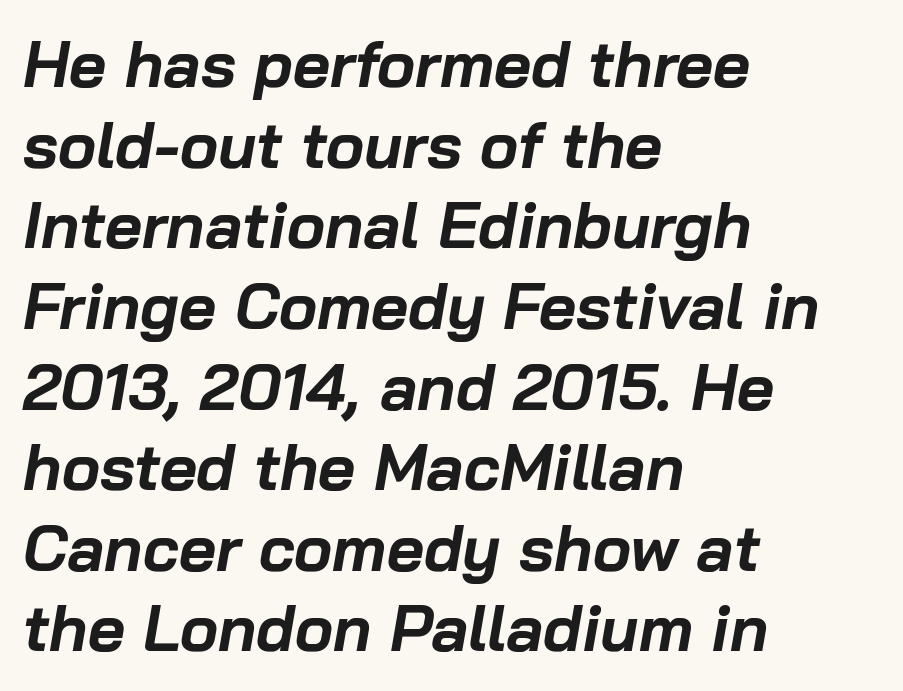
The image shows 64 px bold type, italic (leaning right); set left-aligned, normal line spacing (1.26x), normal letter spacing, not underlined; low stroke contrast and a medium x-height.
